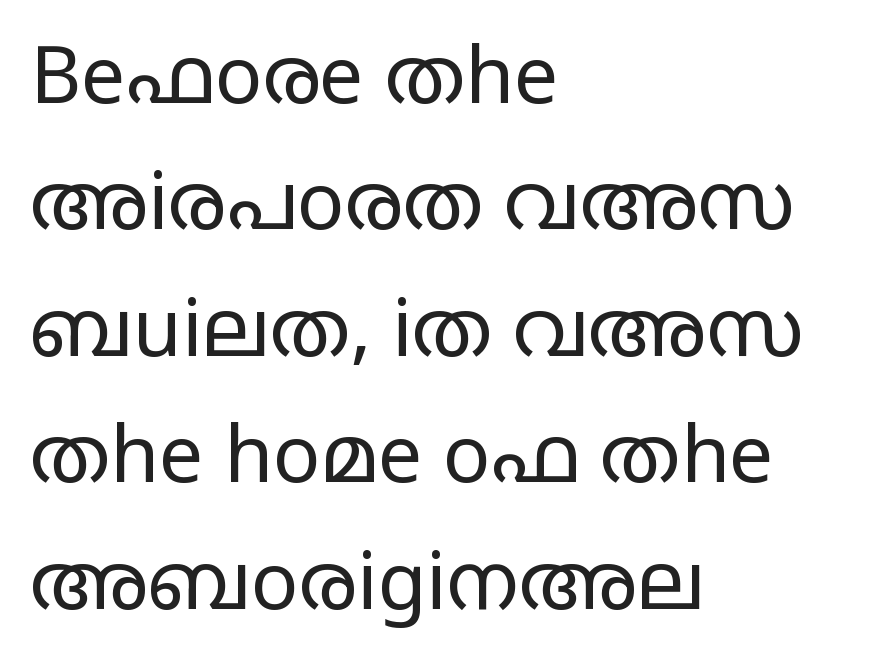
Leftover space on each line is placed entirely after the last word. These glyphs show unthickened strokes, regular width or finer. Reading down the column, the eye jumps a familiar distance to each next line. This is the regular roman posture of the typeface. Descender tails drop into unmarked territory. Do the characters align in a grid? No, the font is proportional.
